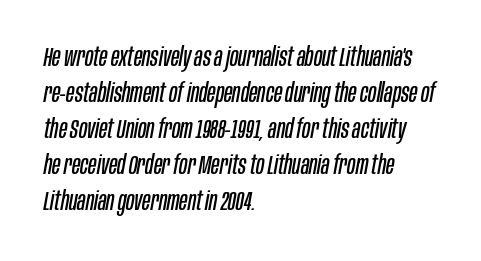
Q: Is the text bold? A: No.
Q: Is the text italic (slanted)? A: Yes, it leans right by about 10 degrees.
Q: Is the text underlined? A: No.
Q: How is the paragraph aligned? A: Left-aligned.
Q: Is the spacing between letters normal or unusually wide? A: Normal.
Q: Is the spacing between lines tight, normal or loose? A: Normal.
